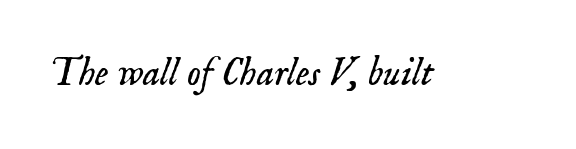
The image shows 39 px light serif type, italic (leaning right); set normal letter spacing, not underlined; low stroke contrast and a small x-height.
